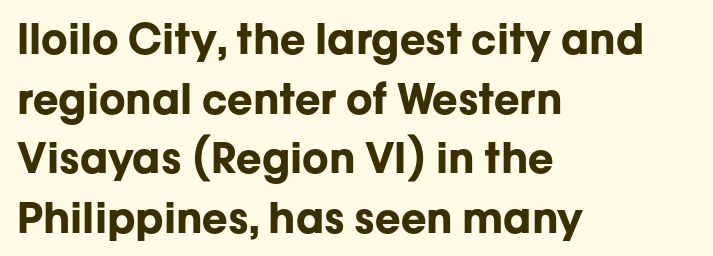
Q: Is the text bold? A: Yes.
Q: Is the text italic (slanted)? A: No, it is upright.
Q: Is the typeface a serif or a sans-serif typeface? A: Sans-serif.
Q: Is the text underlined? A: No.
Q: How is the paragraph aligned? A: Left-aligned.
Q: Is the spacing between letters normal or unusually wide? A: Normal.
Q: Is the spacing between lines tight, normal or loose? A: Normal.
Q: Width (condensed, normal, or wide)? A: Normal.
Q: Stroke contrast? A: Low.
Q: x-height? A: Medium.
Q: Monospaced? A: No.
